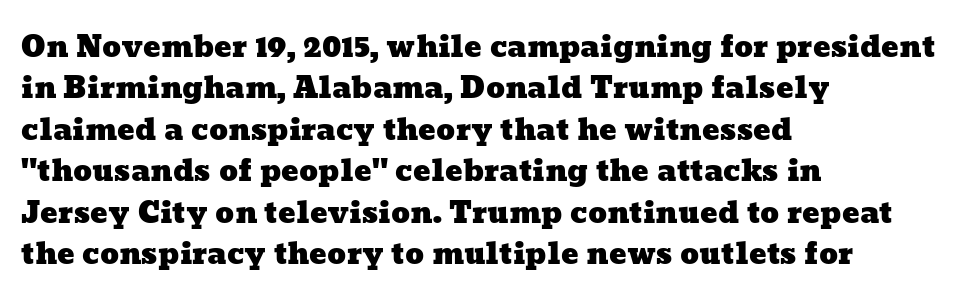
{"width": "wide", "stroke_contrast": "low", "x_height": "medium", "monospaced": "no", "underline": "no", "align": "left", "line_spacing": "normal", "line_spacing_ratio": 1.43, "letter_spacing": "normal", "letter_spacing_em": 0.0, "glyph_px": 29}
